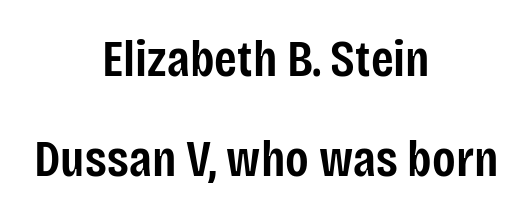
The face used here is rendered with its standard letterfit. These lines stack symmetrically, like a column narrowing and widening about its center. Stroke thickness is moderately raised; the sample reads as semibold. Reading down the column, the eye jumps a long way to each next line.
